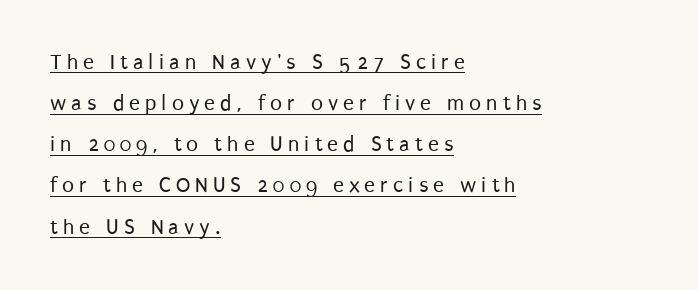
{"italic": "no", "bold": "no", "underline": "yes", "align": "left", "line_spacing_ratio": 1.87, "letter_spacing": "wide", "letter_spacing_em": 0.23, "glyph_px": 22}
